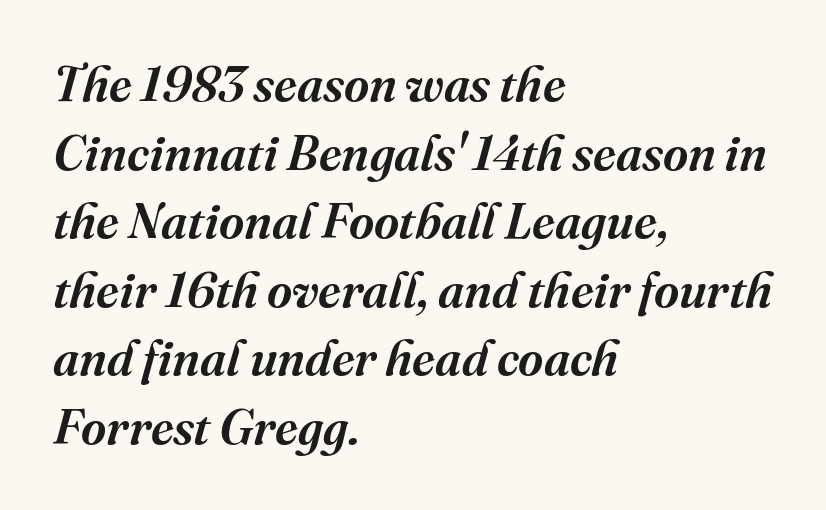
Q: Is the text italic (slanted)? A: Yes, it leans right by about 16 degrees.
Q: Is the typeface a serif or a sans-serif typeface? A: Serif.
Q: Is the text underlined? A: No.
Q: How is the paragraph aligned? A: Left-aligned.
Q: Is the spacing between letters normal or unusually wide? A: Normal.
Q: Is the spacing between lines tight, normal or loose? A: Normal.
Q: Width (condensed, normal, or wide)? A: Normal.
Q: Stroke contrast? A: Medium.
Q: x-height? A: Medium.
Q: Monospaced? A: No.
